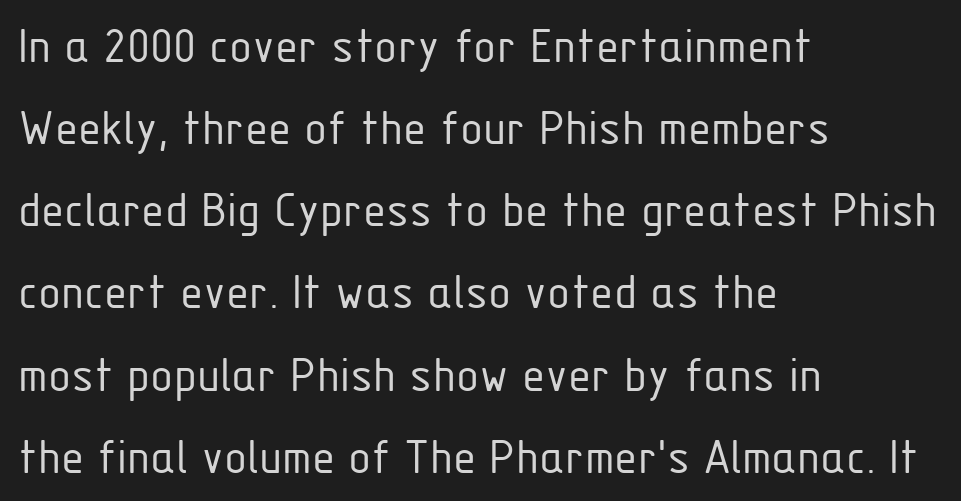
{"serif": "no", "italic": "no", "bold": "no", "weight": "light", "width": "condensed", "stroke_contrast": "low", "x_height": "medium", "monospaced": "no", "underline": "no", "align": "left", "line_spacing": "normal", "line_spacing_ratio": 1.55, "letter_spacing": "normal", "letter_spacing_em": 0.0, "glyph_px": 53}
